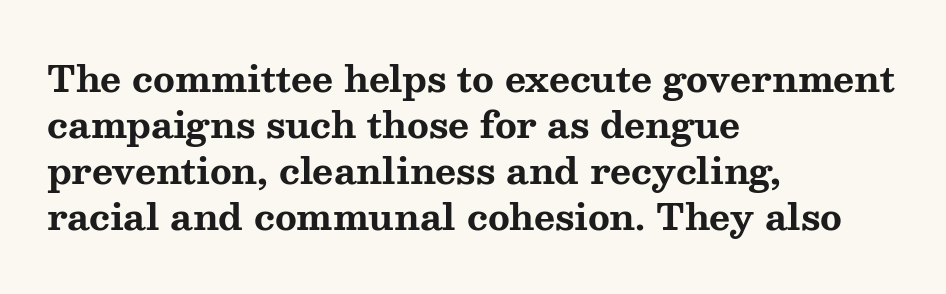
The image shows 36 px bold, wide serif type, upright; set left-aligned, normal line spacing (1.28x), normal letter spacing, not underlined; medium stroke contrast and a medium x-height.
